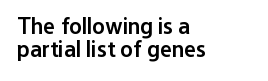
The image shows 23 px text type, upright; set left-aligned, tight line spacing (1.01x), normal letter spacing, not underlined.
